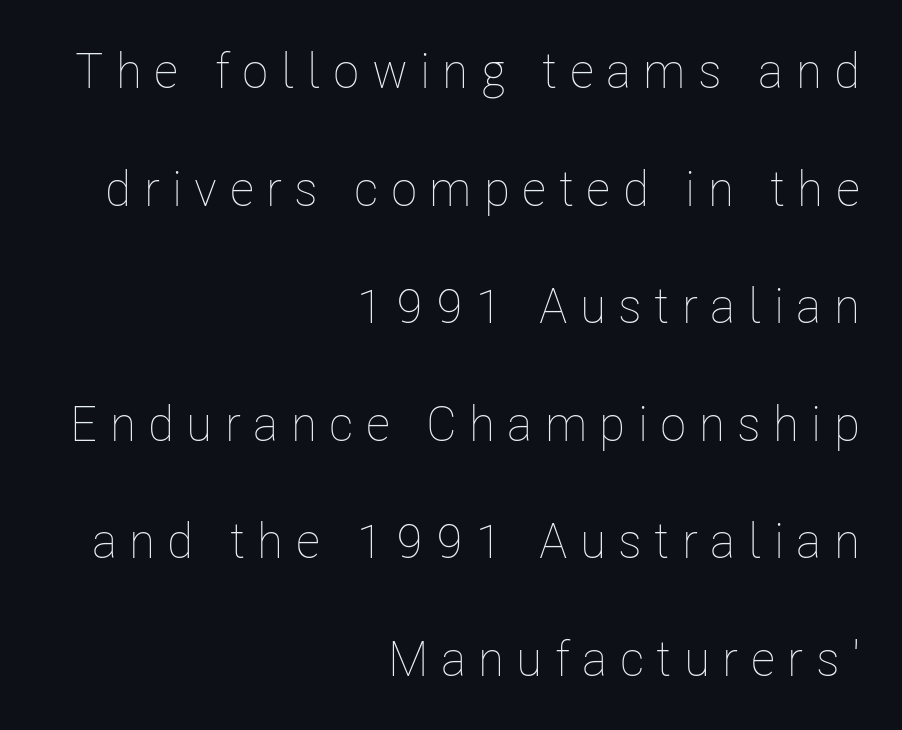
The font is comparable to plain body text, perhaps lighter. A roman cut, with each character standing at attention. Just letters on the line, the space beneath them empty. Honestly, the rows look like they've been pulled way apart. Leftover space on each line is placed entirely before the opening word.
